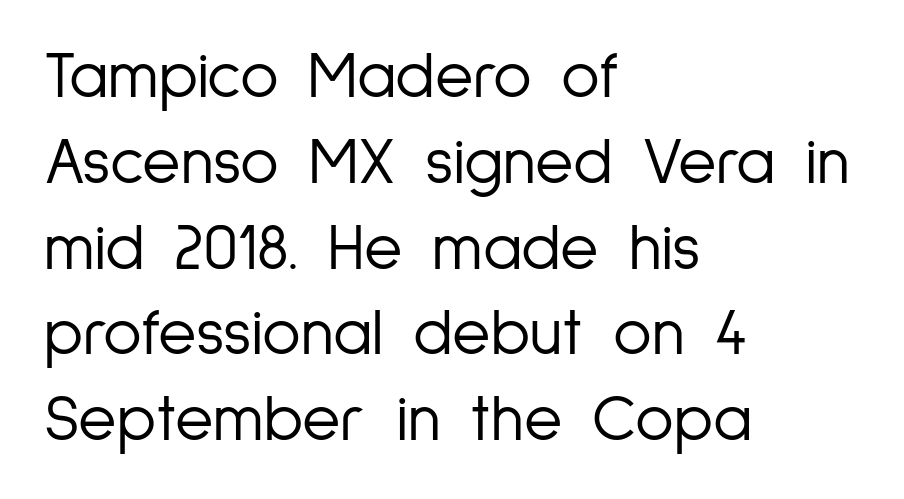
The image shows 66 px light, condensed sans-serif type, upright; set left-aligned, normal line spacing (1.3x), normal letter spacing, not underlined; low stroke contrast and a medium x-height.
